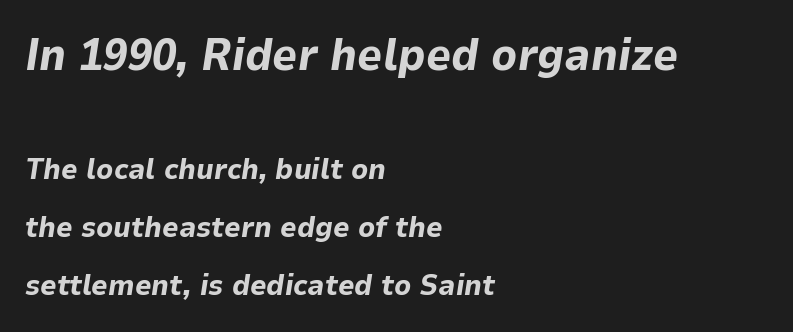
Q: Is the text bold? A: Yes.
Q: Is the text italic (slanted)? A: Yes, it leans right by about 9 degrees.
Q: Is the text underlined? A: No.
Q: How is the paragraph aligned? A: Left-aligned.
Q: Is the spacing between letters normal or unusually wide? A: Normal.
Q: Is the spacing between lines tight, normal or loose? A: Loose.
Q: Which block of text is set in a larger size, the first (top) or the second (bottom)? A: The first (top) one.
Q: Width (condensed, normal, or wide)? A: Normal.
Q: Stroke contrast? A: Low.
Q: x-height? A: Medium.
Q: Monospaced? A: No.
